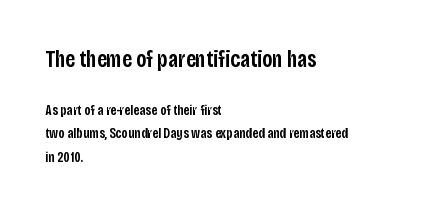
The image shows 23 px text type, upright; set left-aligned, normal line spacing (1.65x), normal letter spacing, not underlined; the first (top) block is 1.64x larger.
